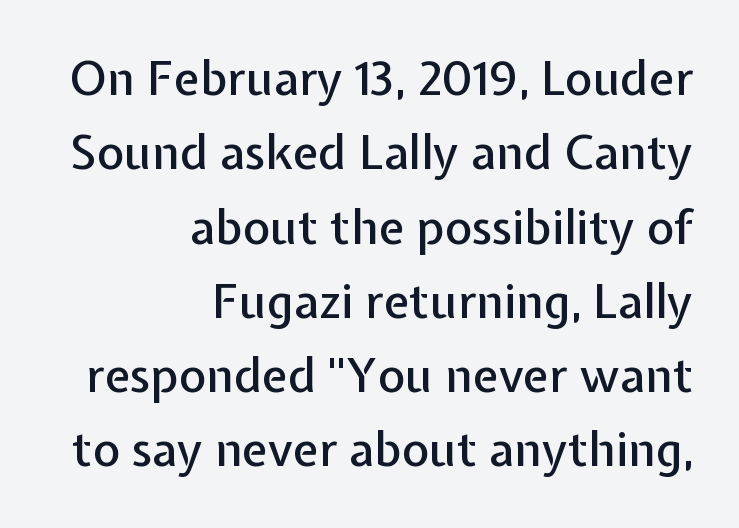
{"serif": "no", "italic": "no", "width": "normal", "stroke_contrast": "low", "x_height": "medium", "monospaced": "no", "underline": "no", "align": "right", "line_spacing": "normal", "line_spacing_ratio": 1.58, "letter_spacing": "normal", "letter_spacing_em": 0.0, "glyph_px": 47}
